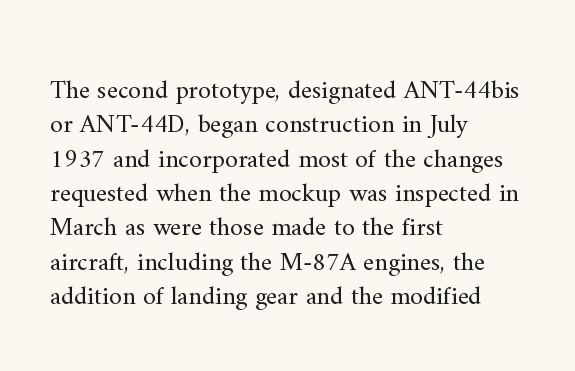
Q: Is the text bold? A: No.
Q: Is the text italic (slanted)? A: No, it is upright.
Q: Is the text underlined? A: No.
Q: How is the paragraph aligned? A: Left-aligned.
Q: Is the spacing between letters normal or unusually wide? A: Normal.
Q: Is the spacing between lines tight, normal or loose? A: Normal.
